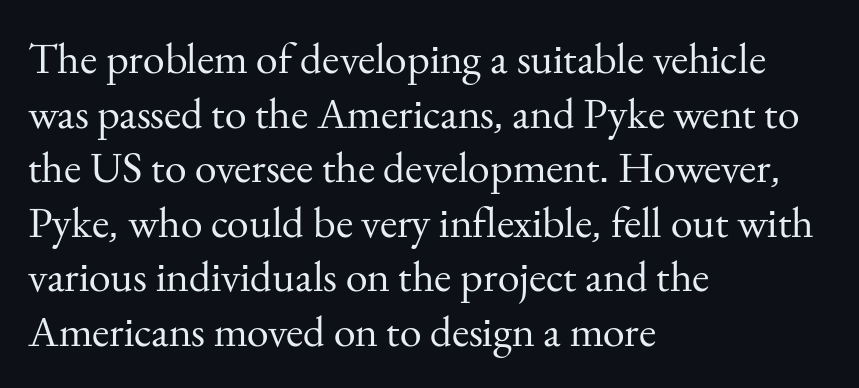
The image shows 44 px regular-weight serif type, upright; set left-aligned, line spacing 1.24x, normal letter spacing, not underlined; medium stroke contrast and a small x-height.
